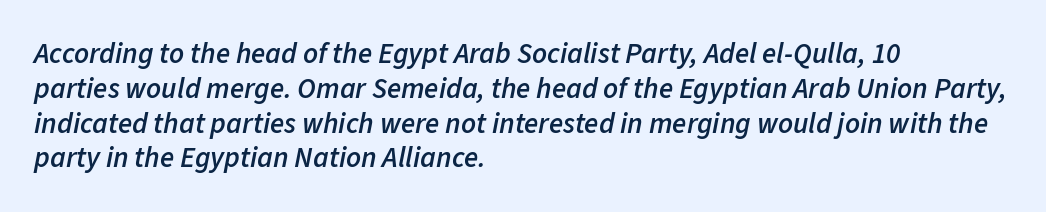
The image shows 29 px semibold type, italic (leaning right); set left-aligned, line spacing 1.2x, normal letter spacing, not underlined; low stroke contrast and a medium x-height.
